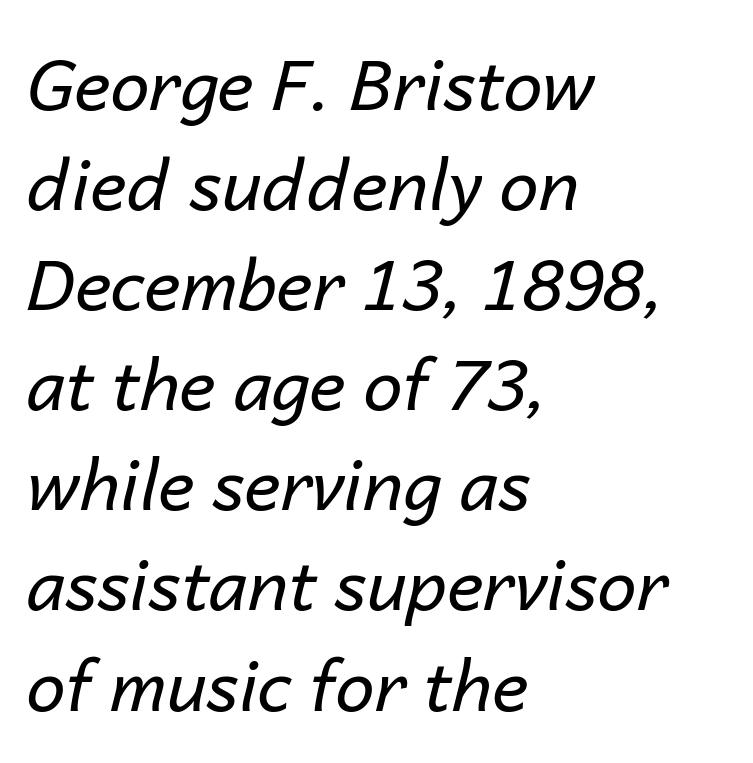
The image shows 70 px regular-weight type, italic (leaning right); set left-aligned, normal line spacing (1.43x), normal letter spacing, not underlined; low stroke contrast and a medium x-height.
